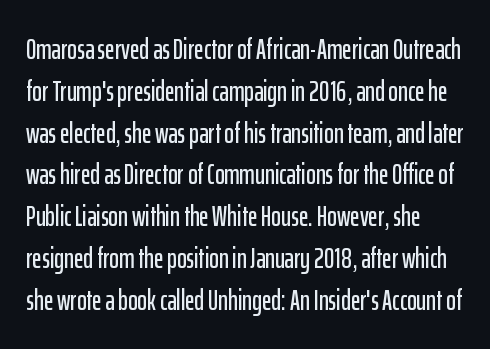
Q: Is the text italic (slanted)? A: No, it is upright.
Q: Is the typeface a serif or a sans-serif typeface? A: Sans-serif.
Q: Is the text underlined? A: No.
Q: How is the paragraph aligned? A: Left-aligned.
Q: Is the spacing between letters normal or unusually wide? A: Normal.
Q: Is the spacing between lines tight, normal or loose? A: Normal.
Q: Width (condensed, normal, or wide)? A: Condensed.
Q: Stroke contrast? A: Low.
Q: x-height? A: Medium.
Q: Monospaced? A: No.
